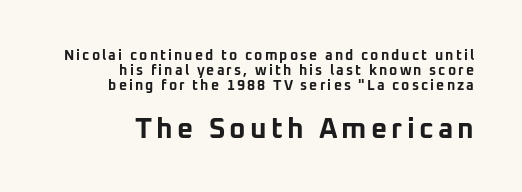
The image shows 28 px bold sans-serif type, upright; set right-aligned, tight line spacing (1.06x), not underlined; the second (bottom) block is 2.0x larger; low stroke contrast and a medium x-height.
